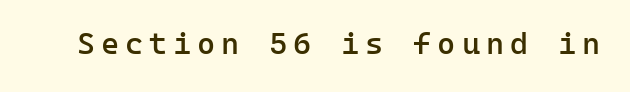
Q: Is the text bold? A: Semi-bold.
Q: Is the text italic (slanted)? A: No, it is upright.
Q: Is the typeface a serif or a sans-serif typeface? A: Sans-serif.
Q: Is the text underlined? A: No.
Q: Width (condensed, normal, or wide)? A: Normal.
Q: Stroke contrast? A: Low.
Q: x-height? A: Medium.
Q: Monospaced? A: Yes.
